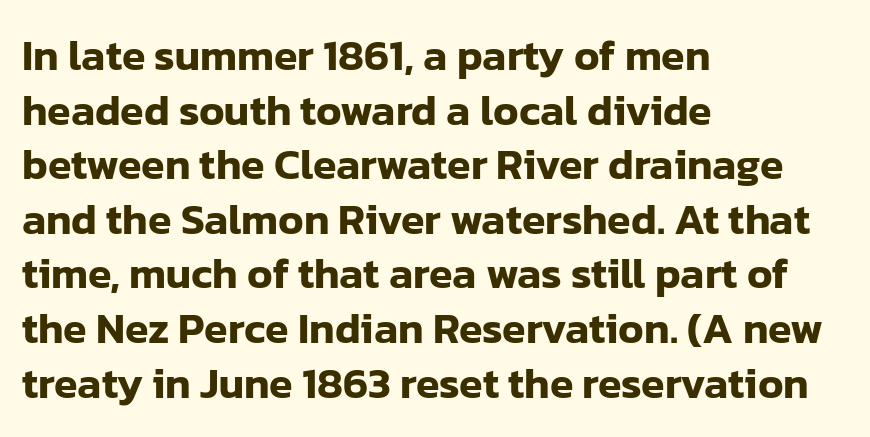
The image shows 43 px sans-serif type, upright; set left-aligned, normal line spacing (1.27x), normal letter spacing, not underlined; low stroke contrast and a medium x-height.
